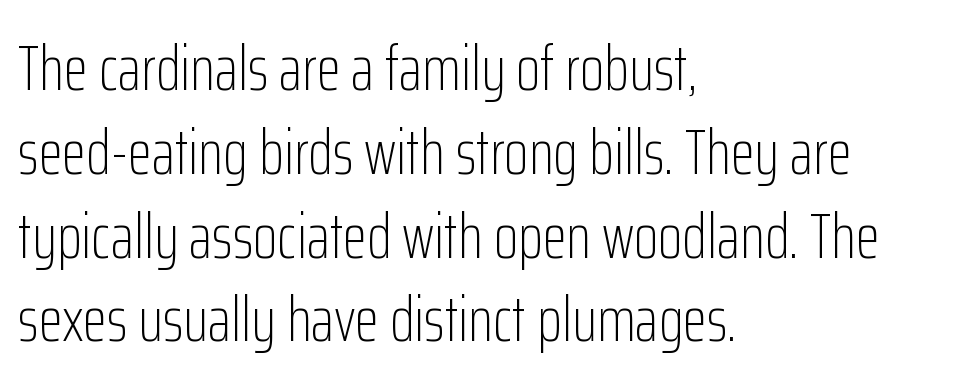
Teacher's note: observe the even left margin — that is flush-left alignment. Bold? No — there's no thickening of the strokes. Baseline-to-baseline distance is the conventional proportion of letter height. The face used here is proportionally spaced, like ordinary book or web type. It's the straight-up-and-down kind of type.
